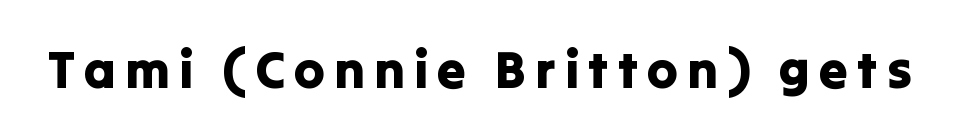
The specimen reads as upright at a glance. Words float on clear page, feet unadorned. These lines are composed in type without serifs. Is this a fixed-width face? No — the glyphs have proportional, varying widths.
